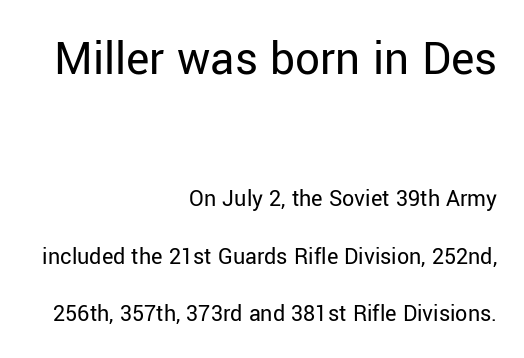
Q: Is the text bold? A: No.
Q: Is the text italic (slanted)? A: No, it is upright.
Q: Is the typeface a serif or a sans-serif typeface? A: Sans-serif.
Q: Is the text underlined? A: No.
Q: How is the paragraph aligned? A: Right-aligned.
Q: Is the spacing between letters normal or unusually wide? A: Normal.
Q: Is the spacing between lines tight, normal or loose? A: Loose.
Q: Which block of text is set in a larger size, the first (top) or the second (bottom)? A: The first (top) one.
Q: Width (condensed, normal, or wide)? A: Normal.
Q: Stroke contrast? A: Low.
Q: x-height? A: Medium.
Q: Monospaced? A: No.
